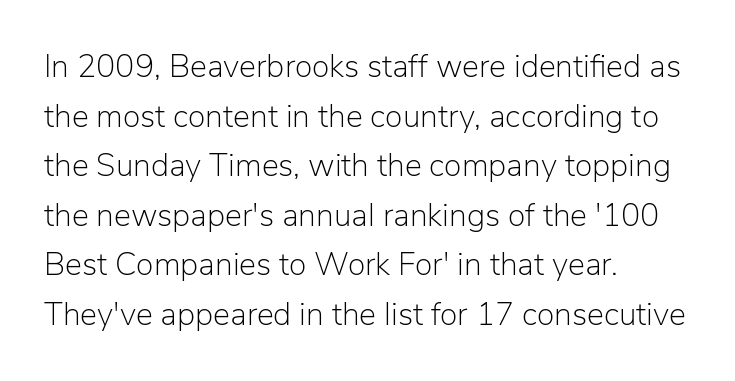
{"serif": "no", "italic": "no", "bold": "no", "weight": "light", "width": "normal", "stroke_contrast": "low", "x_height": "medium", "monospaced": "no", "underline": "no", "align": "left", "line_spacing": "normal", "line_spacing_ratio": 1.55, "letter_spacing": "normal", "letter_spacing_em": 0.0, "glyph_px": 32}
